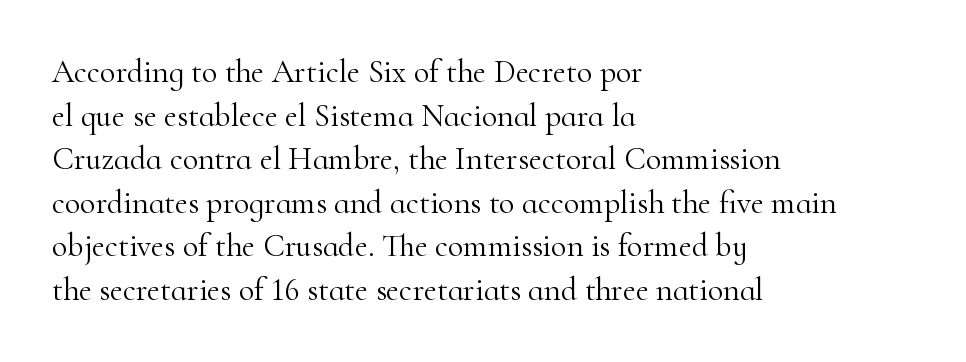
{"serif": "yes", "italic": "no", "bold": "no", "weight": "light", "width": "normal", "stroke_contrast": "high", "x_height": "small", "monospaced": "no", "underline": "no", "align": "left", "line_spacing": "normal", "line_spacing_ratio": 1.36, "letter_spacing": "normal", "letter_spacing_em": 0.0, "glyph_px": 32}
